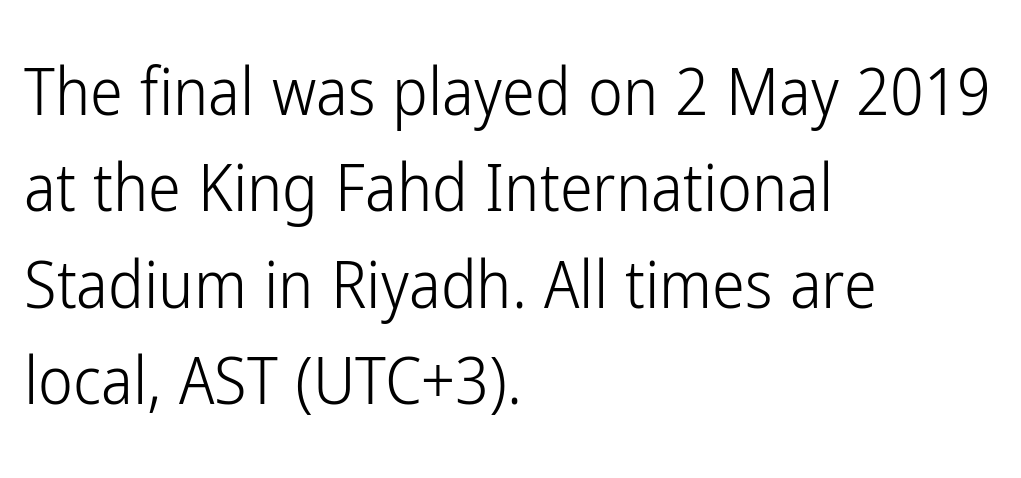
The image shows 66 px light, condensed sans-serif type, upright; set left-aligned, normal line spacing (1.46x), normal letter spacing, not underlined; low stroke contrast and a medium x-height.
